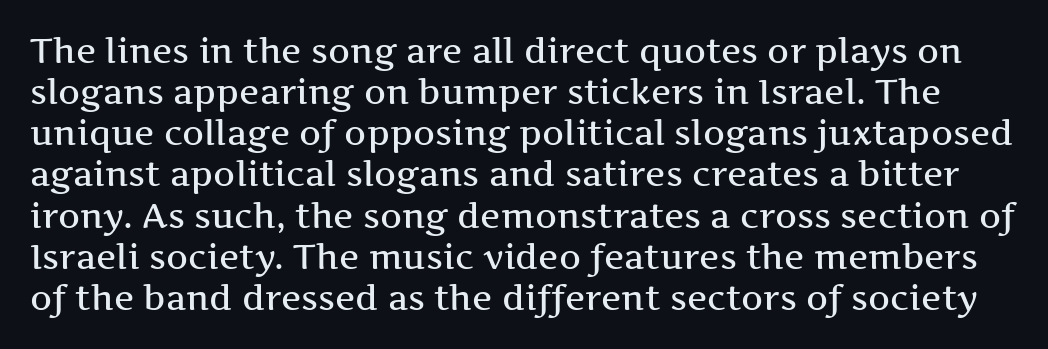
No extra tracking has been applied to these lines. Here the designer chose a conventional face with non-uniform glyph widths. The designer went with a serif here, giving each stem small feet. Words float on clear page, feet unadorned. Italic? Not at all — the glyphs are vertical.
